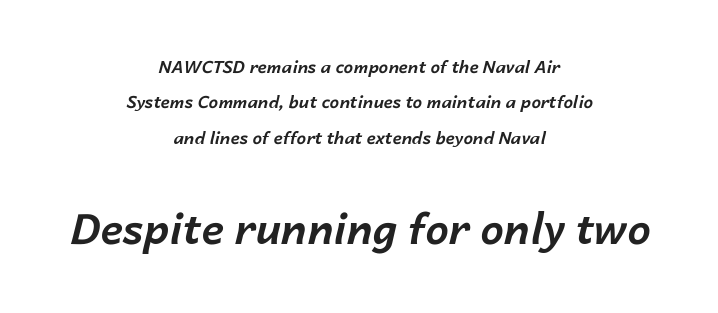
The image shows 42 px bold type, italic (leaning right); set centered, loose line spacing (2.08x), normal letter spacing, not underlined; the second (bottom) block is 2.47x larger; low stroke contrast and a medium x-height.
